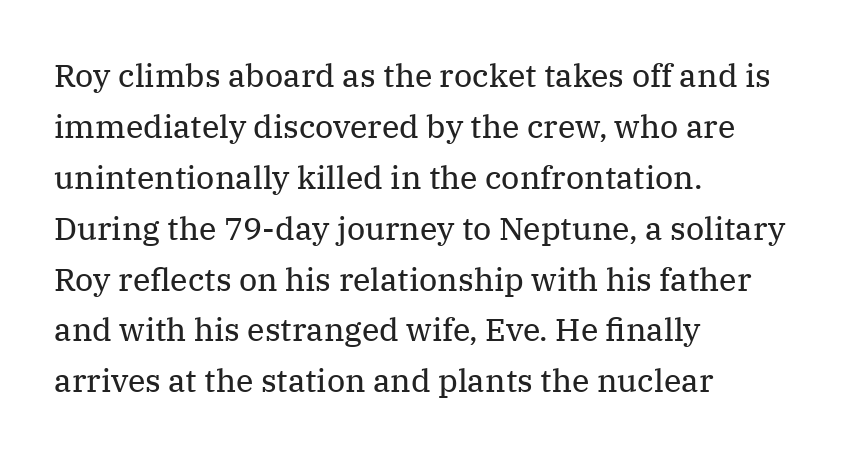
Q: Is the text bold? A: No.
Q: Is the text italic (slanted)? A: No, it is upright.
Q: Is the typeface a serif or a sans-serif typeface? A: Serif.
Q: Is the text underlined? A: No.
Q: How is the paragraph aligned? A: Left-aligned.
Q: Is the spacing between letters normal or unusually wide? A: Normal.
Q: Is the spacing between lines tight, normal or loose? A: Normal.
Q: Width (condensed, normal, or wide)? A: Normal.
Q: Stroke contrast? A: Medium.
Q: x-height? A: Medium.
Q: Monospaced? A: No.
